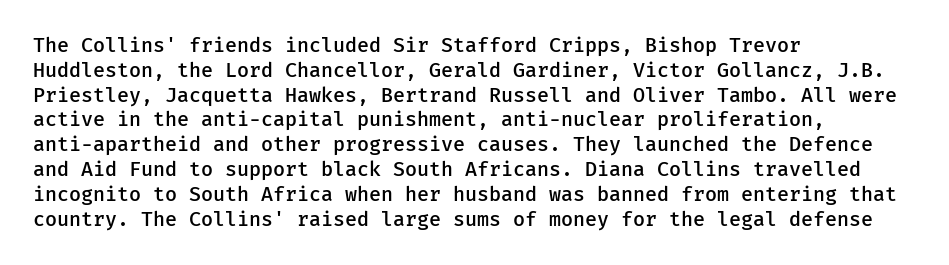
Q: Is the text bold? A: Semi-bold.
Q: Is the text italic (slanted)? A: No, it is upright.
Q: Is the text underlined? A: No.
Q: How is the paragraph aligned? A: Left-aligned.
Q: Is the spacing between letters normal or unusually wide? A: Normal.
